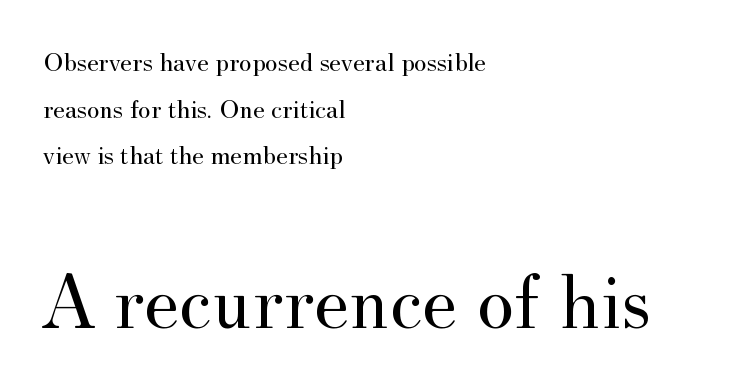
The image shows 80 px regular-weight serif type, upright; set left-aligned, line spacing 1.73x, normal letter spacing, not underlined; the second (bottom) block is 2.96x larger; medium stroke contrast and a small x-height.
